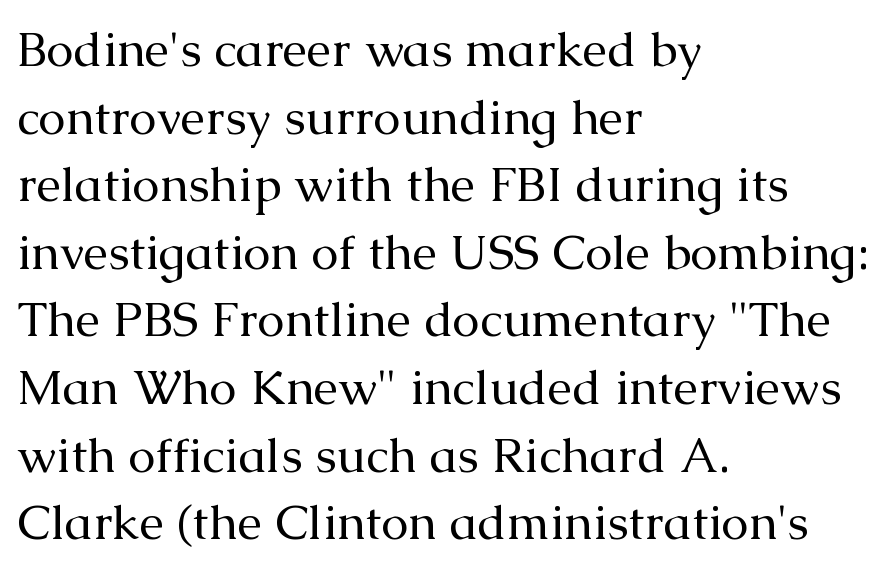
The image shows 49 px regular-weight serif type, upright; set left-aligned, normal line spacing (1.38x), normal letter spacing, not underlined; medium stroke contrast and a medium x-height.
